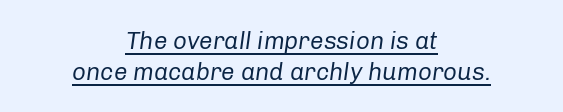
{"italic": "yes", "lean": "right", "slant_degrees": 8, "bold": "no", "underline": "yes", "align": "center", "line_spacing": "normal", "line_spacing_ratio": 1.29, "letter_spacing": "normal", "letter_spacing_em": 0.0, "glyph_px": 24}
